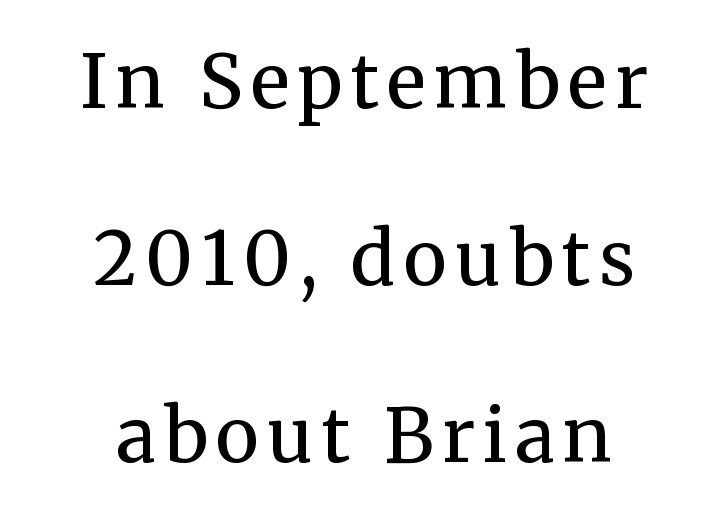
{"serif": "yes", "italic": "no", "bold": "no", "weight": "regular", "width": "normal", "stroke_contrast": "medium", "x_height": "medium", "monospaced": "no", "underline": "no", "align": "center", "line_spacing": "loose", "line_spacing_ratio": 2.39, "glyph_px": 74}
